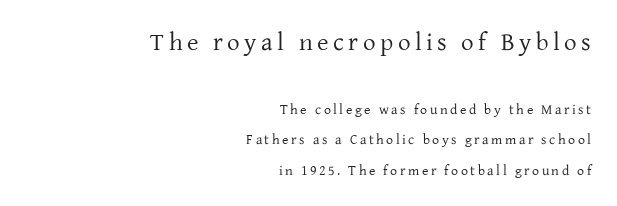
The image shows 25 px text type, upright; set right-aligned, loose line spacing (2.19x), not underlined; the first (top) block is 1.79x larger.
